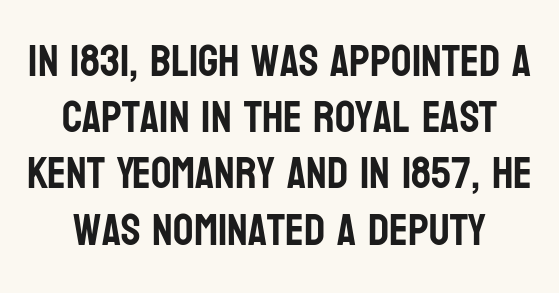
Posture: straight, roman, zero tilt. Short note: letters normally spaced. Anything drawn beneath the words? Only blank space. You could not count columns in this text — the font is proportionally spaced. One glance says typical: line gaps are just what's usual.
